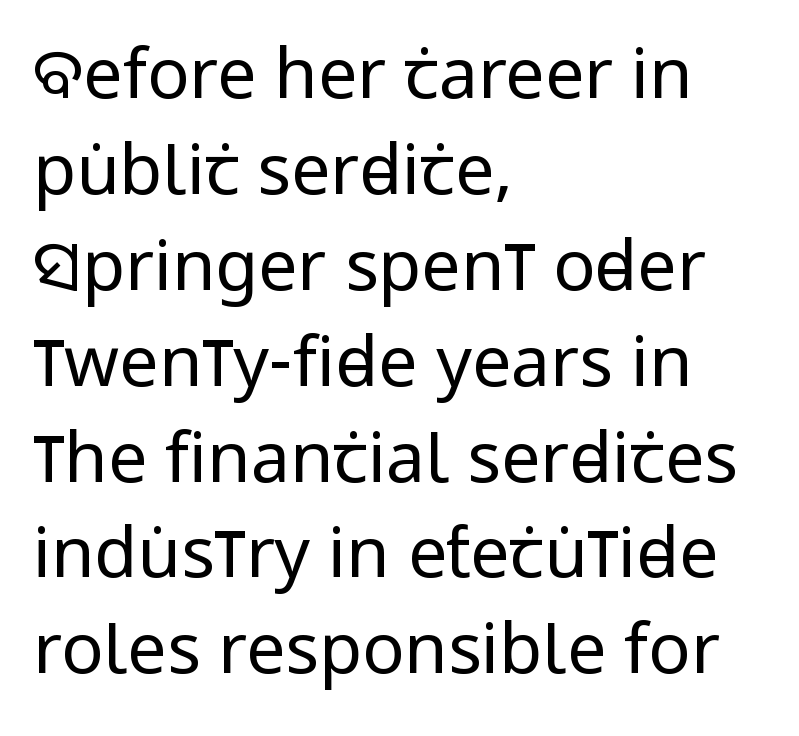
Q: Is the text bold? A: No.
Q: Is the text italic (slanted)? A: No, it is upright.
Q: Is the typeface a serif or a sans-serif typeface? A: Sans-serif.
Q: Is the text underlined? A: No.
Q: How is the paragraph aligned? A: Left-aligned.
Q: Is the spacing between letters normal or unusually wide? A: Normal.
Q: Is the spacing between lines tight, normal or loose? A: Normal.
Q: Width (condensed, normal, or wide)? A: Condensed.
Q: Stroke contrast? A: Low.
Q: x-height? A: Large.
Q: Monospaced? A: No.
